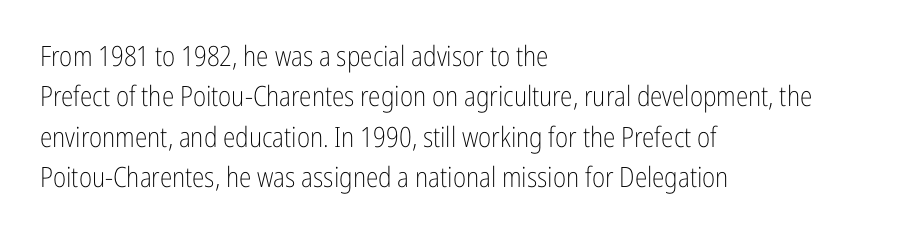
Ascenders rise straight up at ninety degrees. Horizontally, the lines are justified to the leading edge only. The passage shown is typed in a proportional face where columns would drift. Rows of type keep a routine distance in the vertical direction.
